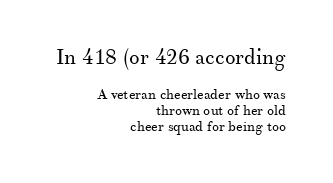
Q: Is the text bold? A: No.
Q: Is the text italic (slanted)? A: No, it is upright.
Q: Is the text underlined? A: No.
Q: How is the paragraph aligned? A: Right-aligned.
Q: Is the spacing between letters normal or unusually wide? A: Normal.
Q: Is the spacing between lines tight, normal or loose? A: Tight.
Q: Which block of text is set in a larger size, the first (top) or the second (bottom)? A: The first (top) one.
